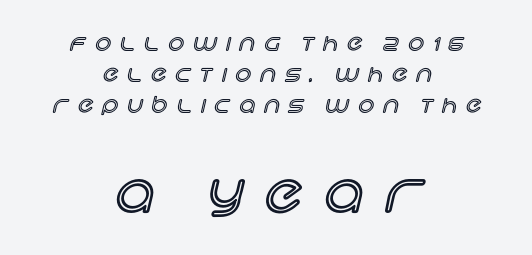
The image shows 54 px text type; set centered, normal line spacing (1.4x), unusually wide letter spacing (+0.42 em), not underlined; the second (bottom) block is 2.45x larger; a large x-height.
